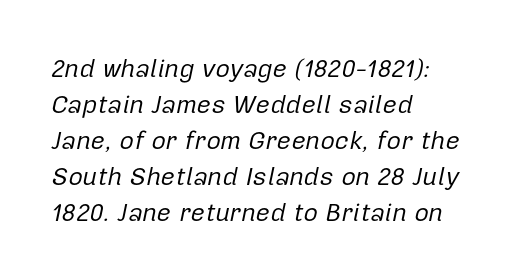
Q: Is the text bold? A: No.
Q: Is the text italic (slanted)? A: Yes, it leans right by about 12 degrees.
Q: Is the text underlined? A: No.
Q: How is the paragraph aligned? A: Left-aligned.
Q: Is the spacing between letters normal or unusually wide? A: Normal.
Q: Is the spacing between lines tight, normal or loose? A: Normal.
